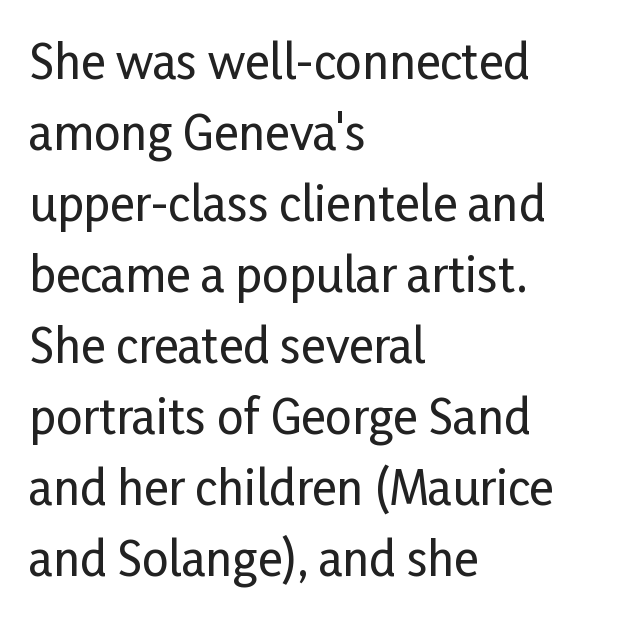
Italic: no, the glyphs are upright roman. A typesetter would label this face a sans. What's the leading like? Ordinary, nothing unusual. Nobody touched the tracking dial on this one. The glyphs are unaccompanied by any horizontal stroke below them. Line starts are locked; line ends wander.
